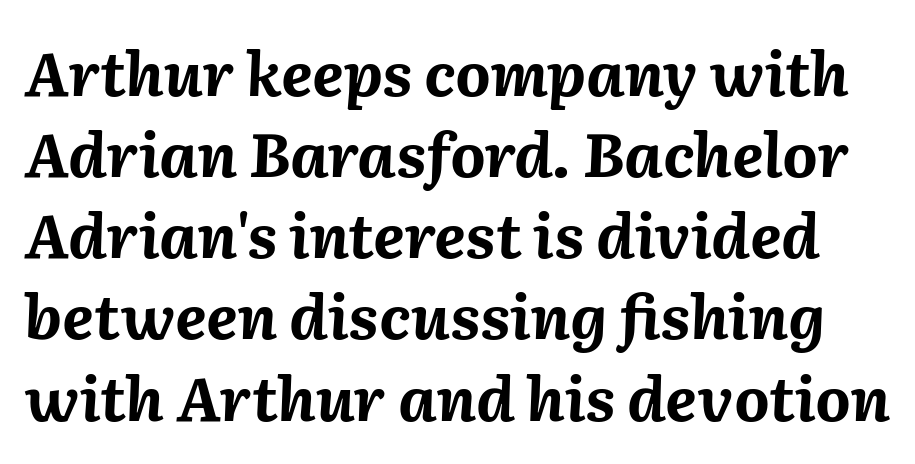
The letterforms sit shoulder to shoulder at normal distance. Character widths vary here, with narrow letters taking less room than wide ones. Vertical spacing — default. Quick note: italic. The passage shown is emphatically bold.
